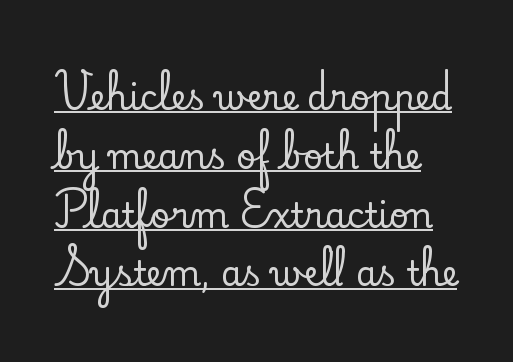
The image shows 34 px serif type, upright; set line spacing 1.73x, normal letter spacing, underlined; low stroke contrast and a small x-height.
